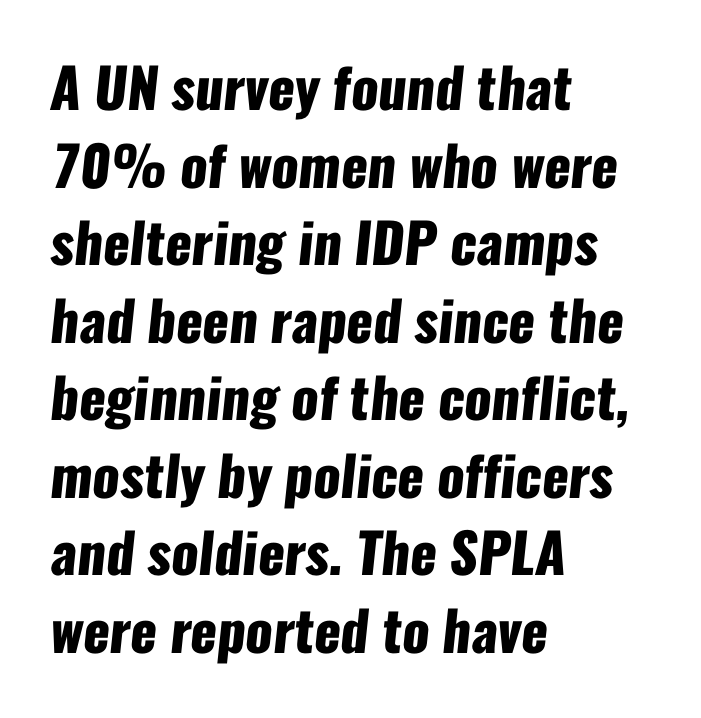
The image shows 55 px heavy, condensed sans-serif type; set left-aligned, normal line spacing (1.41x), normal letter spacing, not underlined; low stroke contrast and a medium x-height.
